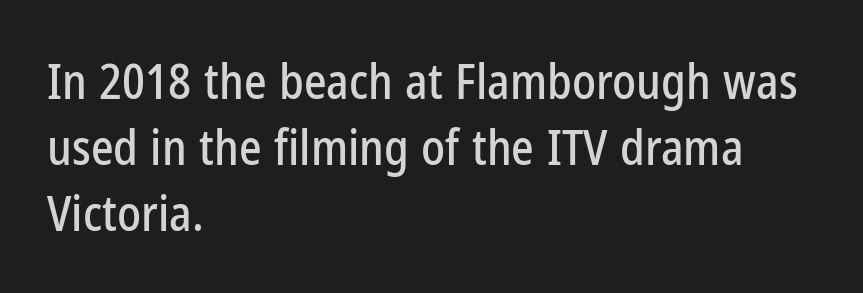
Characters remain perfectly vertical along every line. Look at the bottom of the vertical strokes: they stop flat, with no serifs. This sample keeps an unexceptional amount of space between lines. Compared with typical body copy, the letter spacing here is the same. A student would call this left alignment; a typographer would say flush left, rag right.
